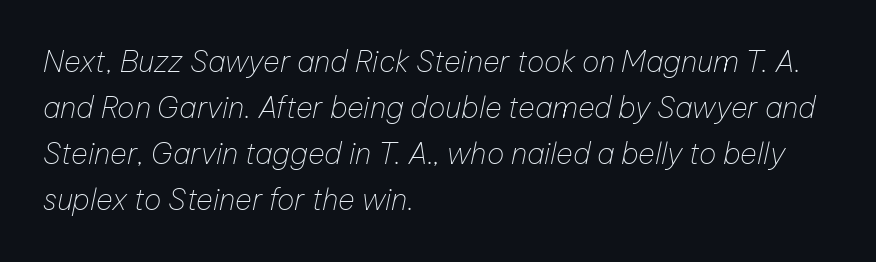
{"italic": "yes", "lean": "right", "slant_degrees": 12, "bold": "no", "weight": "thin", "width": "normal", "stroke_contrast": "low", "x_height": "medium", "monospaced": "no", "underline": "no", "align": "left", "line_spacing": "normal", "line_spacing_ratio": 1.59, "letter_spacing": "normal", "letter_spacing_em": 0.0, "glyph_px": 29}
